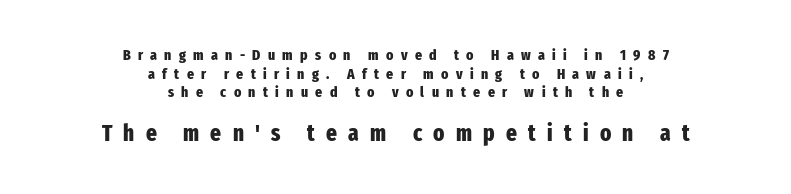
The passage shown is emphatically bold. Between one letter and the next there's a generous, obvious gap. Line starts and ends both wander, symmetrically. The area under the type is left untouched.
